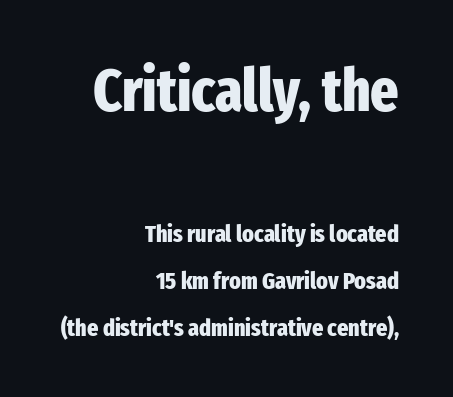
Note: larger setting up top, smaller setting below. How are the letters spaced? Ordinarily, with no added tracking. The rag falls on the left side of this text block. Vertically, the passage feels expansive, rows floating well apart. Rule under the text: the space is simply empty. Rendered with straight, roman letterforms.
